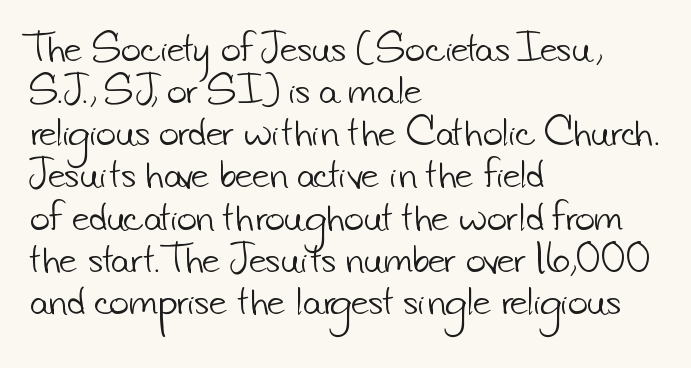
{"serif": "no", "bold": "no", "weight": "light", "width": "normal", "stroke_contrast": "low", "x_height": "small", "monospaced": "no", "underline": "no", "align": "left", "line_spacing_ratio": 1.24, "letter_spacing": "normal", "letter_spacing_em": 0.0, "glyph_px": 34}
